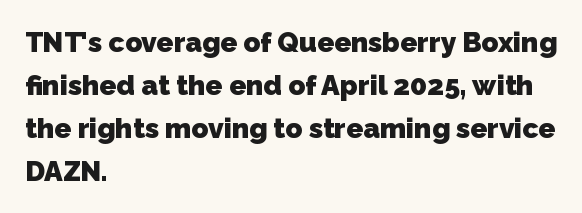
In CSS terms this would be text-align: left. Regarding leading, the lines here are spaced in the standard way. The font family rendered here belongs to the sans-serif group. Only glyphs here, with clear space below each row.
